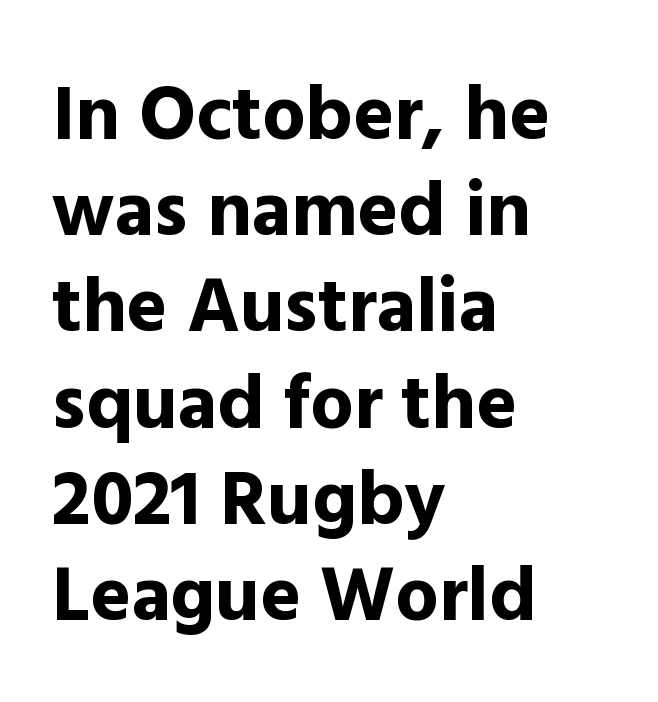
Q: Is the text bold? A: Yes.
Q: Is the text italic (slanted)? A: No, it is upright.
Q: Is the typeface a serif or a sans-serif typeface? A: Sans-serif.
Q: Is the text underlined? A: No.
Q: How is the paragraph aligned? A: Left-aligned.
Q: Is the spacing between letters normal or unusually wide? A: Normal.
Q: Is the spacing between lines tight, normal or loose? A: Normal.
Q: Width (condensed, normal, or wide)? A: Normal.
Q: x-height? A: Medium.
Q: Monospaced? A: No.
